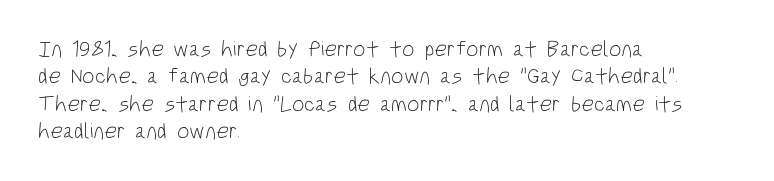
The image shows 22 px text type, upright; set left-aligned, line spacing 1.24x, normal letter spacing, not underlined.
